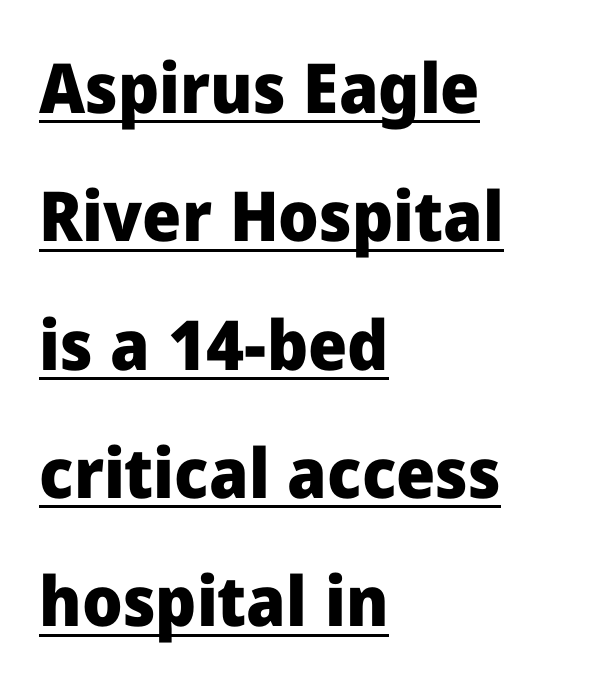
Q: Is the text bold? A: Yes.
Q: Is the text italic (slanted)? A: No, it is upright.
Q: Is the typeface a serif or a sans-serif typeface? A: Sans-serif.
Q: Is the text underlined? A: Yes.
Q: How is the paragraph aligned? A: Left-aligned.
Q: Is the spacing between letters normal or unusually wide? A: Normal.
Q: Width (condensed, normal, or wide)? A: Normal.
Q: Stroke contrast? A: Low.
Q: x-height? A: Medium.
Q: Monospaced? A: No.
